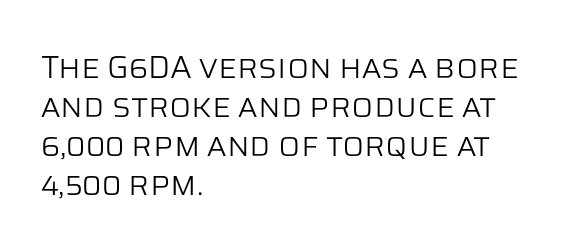
Q: Is the text bold? A: No.
Q: Is the text italic (slanted)? A: No, it is upright.
Q: Is the typeface a serif or a sans-serif typeface? A: Sans-serif.
Q: Is the text underlined? A: No.
Q: How is the paragraph aligned? A: Left-aligned.
Q: Is the spacing between letters normal or unusually wide? A: Normal.
Q: Width (condensed, normal, or wide)? A: Normal.
Q: Stroke contrast? A: Low.
Q: x-height? A: Large.
Q: Monospaced? A: No.
